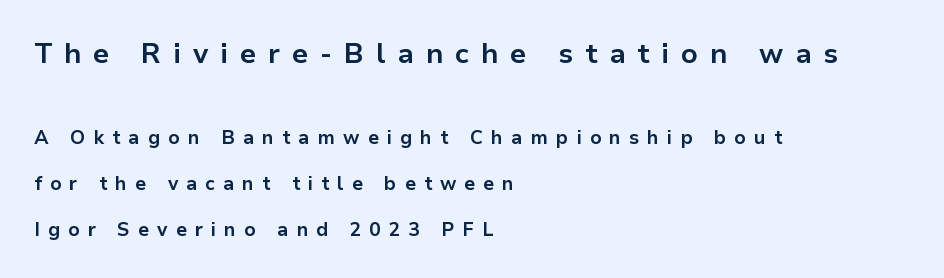
In CSS terms this would be text-align: left. The baseline area is clear. Honestly, the rows look like they've been pulled way apart. Proportional: the letters do not fall into vertical columns. Bigger letters appear in the top chunk; the bottom chunk is reduced.
